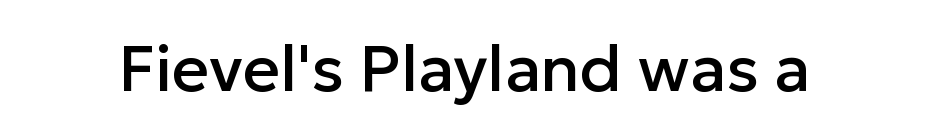
{"serif": "no", "italic": "no", "width": "normal", "stroke_contrast": "low", "x_height": "medium", "monospaced": "no", "underline": "no", "letter_spacing": "normal", "letter_spacing_em": 0.0, "glyph_px": 65}
